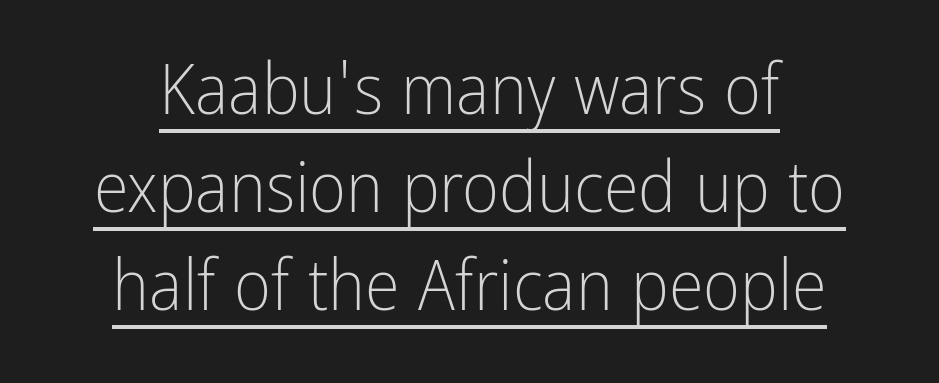
The image shows 71 px light, condensed sans-serif type, upright; set centered, normal line spacing (1.38x), normal letter spacing, underlined; low stroke contrast and a medium x-height.
